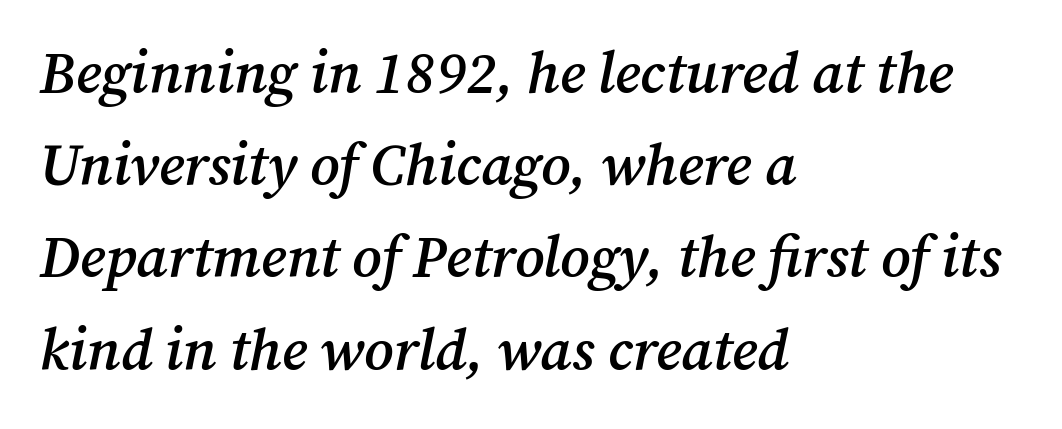
Q: Is the text bold? A: Semi-bold.
Q: Is the text italic (slanted)? A: Yes, it leans right by about 12 degrees.
Q: Is the typeface a serif or a sans-serif typeface? A: Serif.
Q: Is the text underlined? A: No.
Q: How is the paragraph aligned? A: Left-aligned.
Q: Is the spacing between letters normal or unusually wide? A: Normal.
Q: Is the spacing between lines tight, normal or loose? A: Normal.
Q: Width (condensed, normal, or wide)? A: Normal.
Q: Stroke contrast? A: Medium.
Q: x-height? A: Medium.
Q: Monospaced? A: No.
